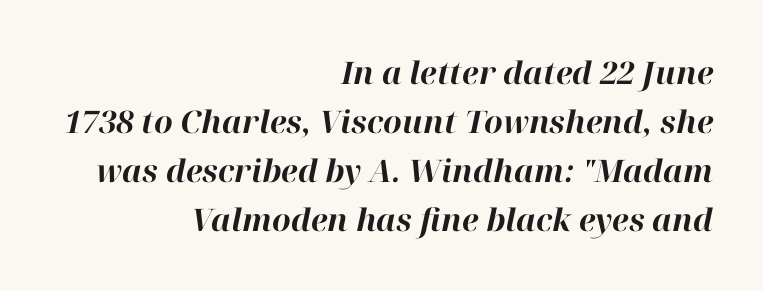
Q: Is the text bold? A: Yes.
Q: Is the text italic (slanted)? A: Yes, it leans right by about 12 degrees.
Q: Is the text underlined? A: No.
Q: How is the paragraph aligned? A: Right-aligned.
Q: Is the spacing between letters normal or unusually wide? A: Normal.
Q: Is the spacing between lines tight, normal or loose? A: Normal.
Q: Width (condensed, normal, or wide)? A: Normal.
Q: Stroke contrast? A: High.
Q: x-height? A: Medium.
Q: Monospaced? A: No.
